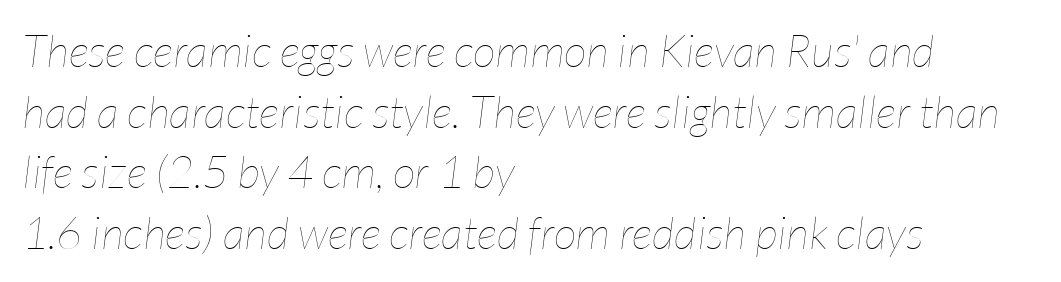
{"italic": "yes", "lean": "right", "slant_degrees": 7, "bold": "no", "weight": "thin", "width": "condensed", "stroke_contrast": "low", "x_height": "medium", "monospaced": "no", "underline": "no", "align": "left", "line_spacing": "normal", "line_spacing_ratio": 1.35, "letter_spacing": "normal", "letter_spacing_em": 0.0, "glyph_px": 45}
